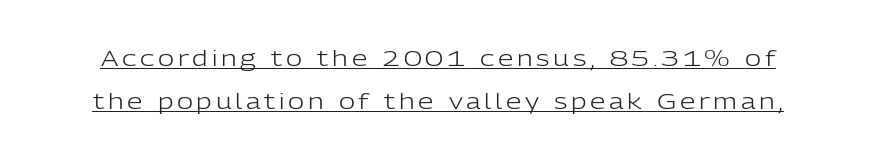
The typesetting does not lean heavy: it is not bold. This sample uses an upright cut, with every glyph sitting square on the baseline. The designer dialed line spacing up above the default. The glyphs are accompanied by a horizontal stroke just below them.
